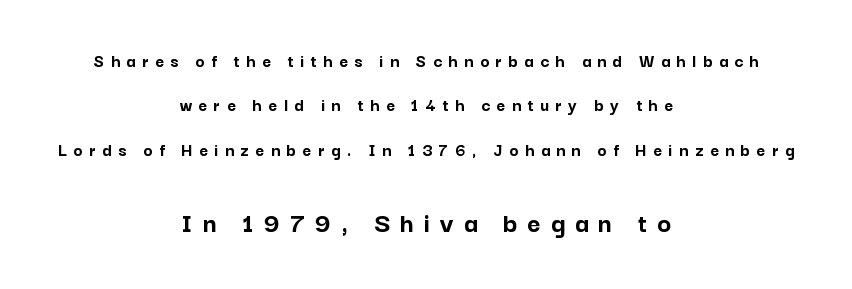
{"serif": "no", "italic": "no", "bold": "yes", "weight": "semibold", "width": "normal", "stroke_contrast": "low", "x_height": "medium", "monospaced": "no", "underline": "no", "align": "center", "line_spacing": "loose", "line_spacing_ratio": 2.33, "letter_spacing": "wide", "letter_spacing_em": 0.34, "larger_block": "second", "size_ratio": 1.53, "glyph_px": 29}
